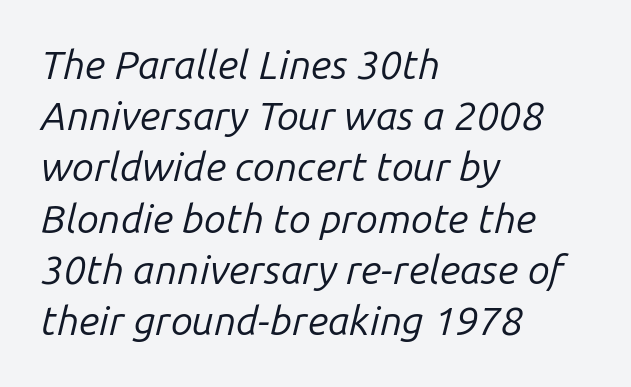
If you drew a line through each stem, it would be angled. Stems and bowls with no extra thickness — not bold. Here the designer chose a conventional face with non-uniform glyph widths. Lines of text with bare space underneath. Reading down the block, your eye returns to a fixed left position each line. Default kerning and tracking; the words read as compact shapes.
